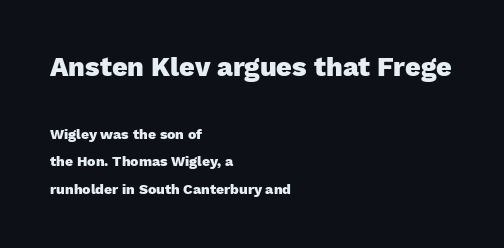
The image shows 27 px bold type, upright; set left-aligned, loose line spacing (1.97x), normal letter spacing, not underlined; the first (top) block is 1.93x larger.
